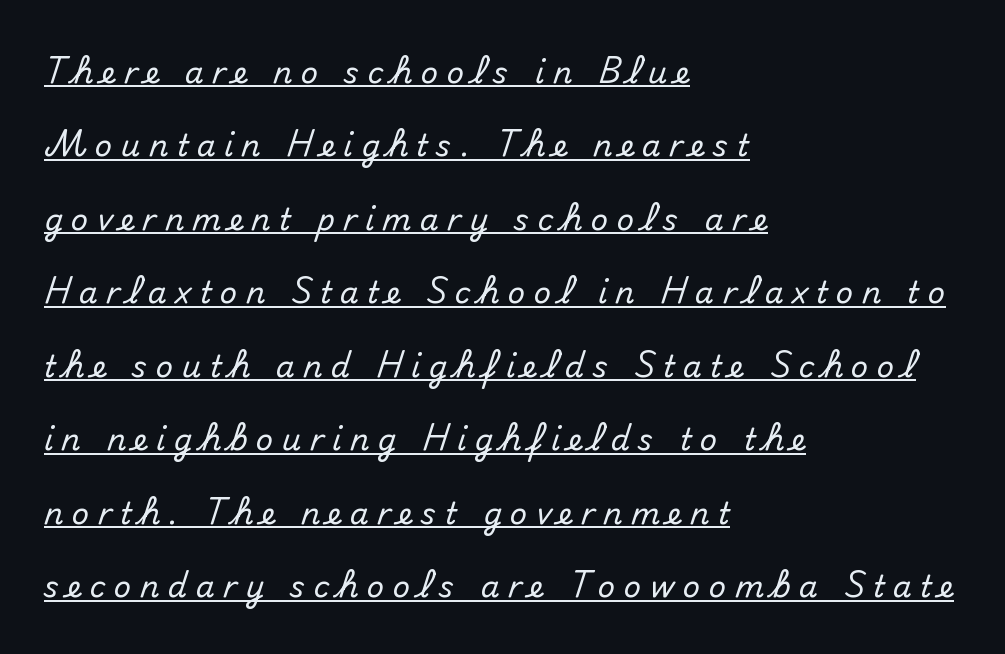
The image shows 30 px sans-serif type; set left-aligned, loose line spacing (2.45x), unusually wide letter spacing (+0.28 em), underlined; medium stroke contrast and a small x-height.
